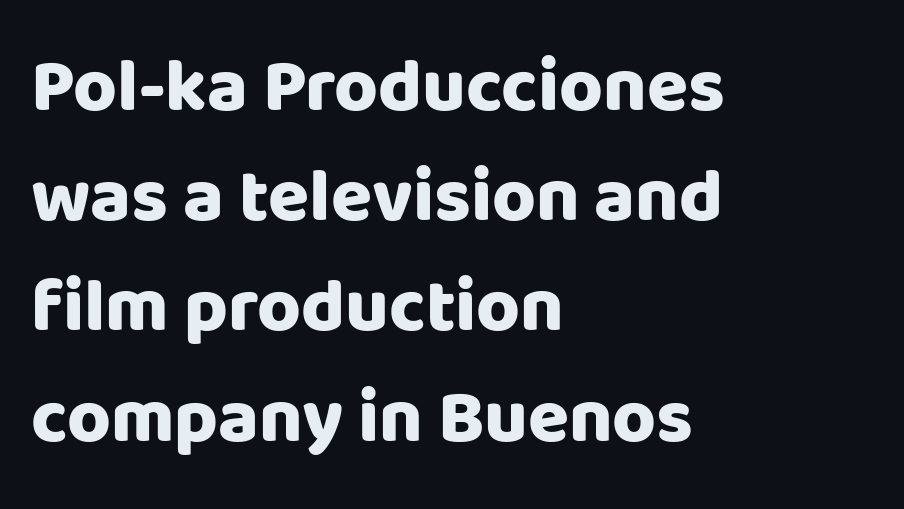
{"serif": "no", "italic": "no", "bold": "yes", "weight": "heavy", "width": "normal", "stroke_contrast": "low", "x_height": "large", "monospaced": "no", "underline": "no", "align": "left", "line_spacing": "normal", "line_spacing_ratio": 1.47, "letter_spacing": "normal", "letter_spacing_em": 0.0, "glyph_px": 75}
